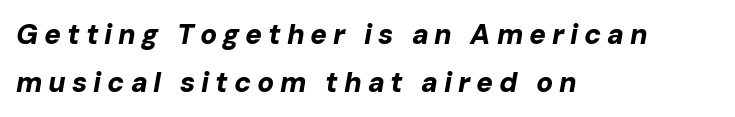
Q: Is the text bold? A: Yes.
Q: Is the text italic (slanted)? A: Yes, it leans right by about 10 degrees.
Q: Is the text underlined? A: No.
Q: How is the paragraph aligned? A: Left-aligned.
Q: Is the spacing between letters normal or unusually wide? A: Unusually wide.
Q: Width (condensed, normal, or wide)? A: Normal.
Q: Stroke contrast? A: Low.
Q: x-height? A: Medium.
Q: Monospaced? A: No.
